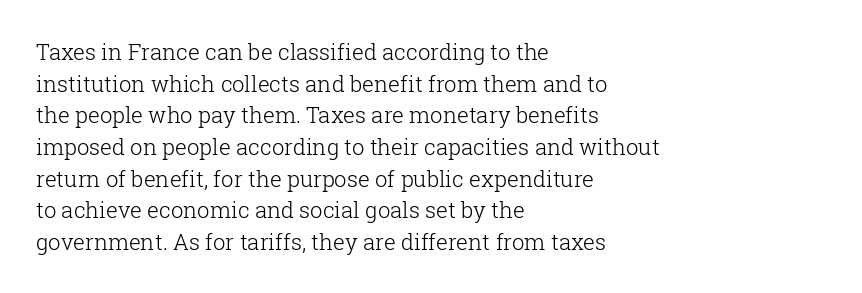
The image shows 22 px text type, upright; set left-aligned, normal line spacing (1.44x), normal letter spacing, not underlined.
